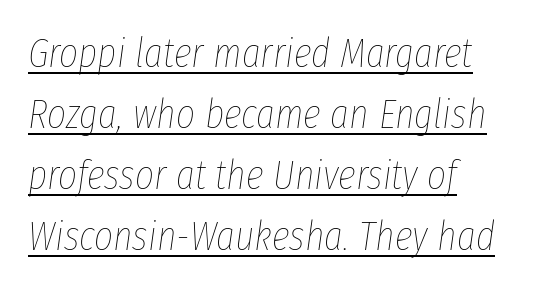
{"italic": "yes", "lean": "right", "slant_degrees": 8, "bold": "no", "weight": "thin", "width": "condensed", "stroke_contrast": "low", "x_height": "medium", "monospaced": "no", "underline": "yes", "align": "left", "line_spacing": "normal", "line_spacing_ratio": 1.49, "letter_spacing": "normal", "letter_spacing_em": 0.0, "glyph_px": 41}
